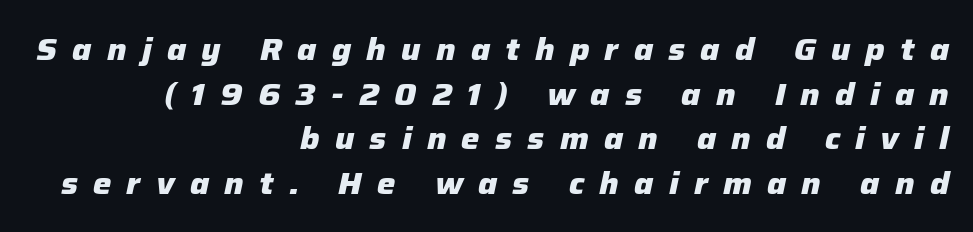
This rendering features lettering with no underline. Leftover space on each line is placed entirely before the opening word. Note the varied advance widths — an 'i' is clearly narrower than an 'm'. The passage shown is emphatically bold. There is plenty of visible air inserted between adjacent glyphs. The letters are slanted; this is an italic face.
